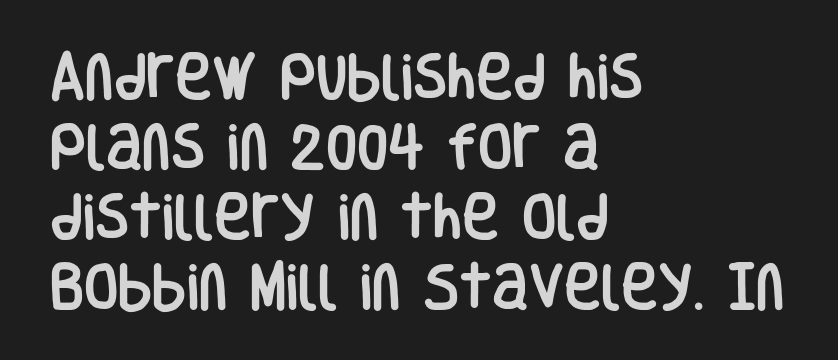
{"serif": "no", "italic": "no", "width": "condensed", "stroke_contrast": "low", "x_height": "large", "monospaced": "no", "underline": "no", "align": "left", "line_spacing": "normal", "line_spacing_ratio": 1.4, "letter_spacing": "normal", "letter_spacing_em": 0.0, "glyph_px": 50}
